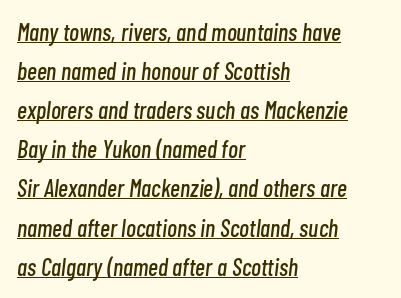
The image shows 24 px text type, italic (leaning right); set left-aligned, normal line spacing (1.63x), normal letter spacing, underlined.
